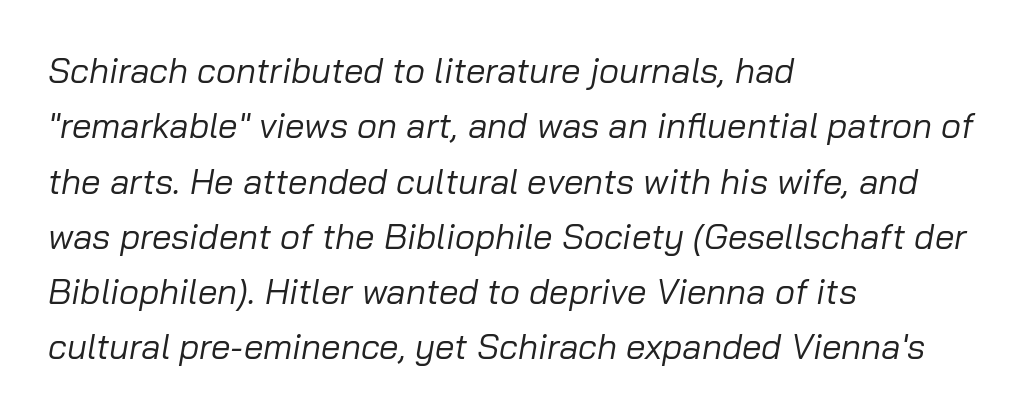
Q: Is the text bold? A: No.
Q: Is the text italic (slanted)? A: Yes, it leans right by about 10 degrees.
Q: Is the text underlined? A: No.
Q: How is the paragraph aligned? A: Left-aligned.
Q: Is the spacing between letters normal or unusually wide? A: Normal.
Q: Is the spacing between lines tight, normal or loose? A: Normal.
Q: Width (condensed, normal, or wide)? A: Normal.
Q: Stroke contrast? A: Low.
Q: x-height? A: Medium.
Q: Monospaced? A: No.
